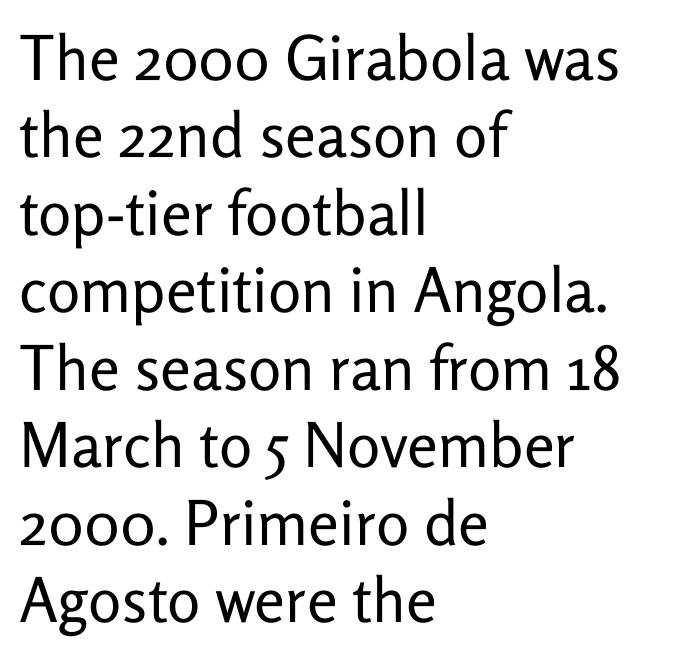
Q: Is the text bold? A: No.
Q: Is the text italic (slanted)? A: No, it is upright.
Q: Is the typeface a serif or a sans-serif typeface? A: Sans-serif.
Q: Is the text underlined? A: No.
Q: How is the paragraph aligned? A: Left-aligned.
Q: Is the spacing between letters normal or unusually wide? A: Normal.
Q: Is the spacing between lines tight, normal or loose? A: Normal.
Q: Width (condensed, normal, or wide)? A: Normal.
Q: Stroke contrast? A: Low.
Q: x-height? A: Medium.
Q: Monospaced? A: No.
